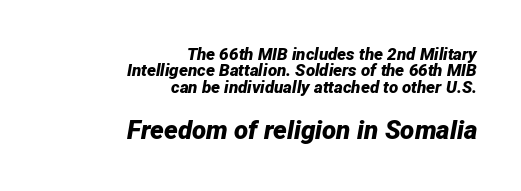
Q: Is the text bold? A: Yes.
Q: Is the text italic (slanted)? A: Yes, it leans right by about 12 degrees.
Q: Is the text underlined? A: No.
Q: How is the paragraph aligned? A: Right-aligned.
Q: Is the spacing between letters normal or unusually wide? A: Normal.
Q: Is the spacing between lines tight, normal or loose? A: Tight.
Q: Which block of text is set in a larger size, the first (top) or the second (bottom)? A: The second (bottom) one.
